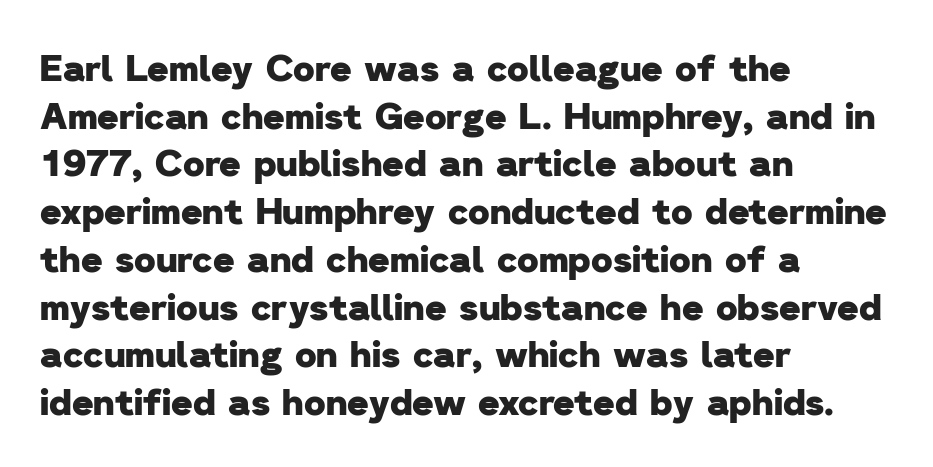
The image shows 37 px heavy sans-serif type; set left-aligned, normal line spacing (1.29x), normal letter spacing, not underlined; low stroke contrast and a medium x-height.
